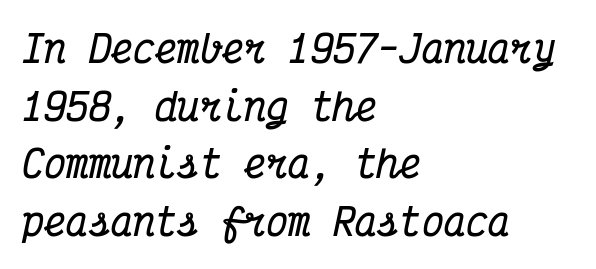
The image shows 37 px bold, condensed serif type, italic (leaning right), monospaced; set left-aligned, normal line spacing (1.56x), normal letter spacing, not underlined; medium stroke contrast and a medium x-height.
